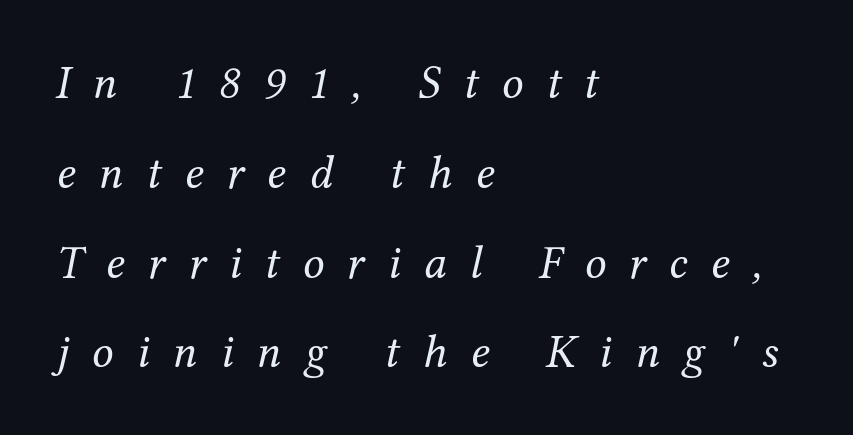
{"serif": "yes", "italic": "yes", "lean": "right", "slant_degrees": 12, "bold": "no", "weight": "regular", "width": "normal", "stroke_contrast": "medium", "x_height": "medium", "monospaced": "no", "underline": "no", "align": "left", "line_spacing_ratio": 1.87, "letter_spacing": "wide", "letter_spacing_em": 0.48, "glyph_px": 48}
